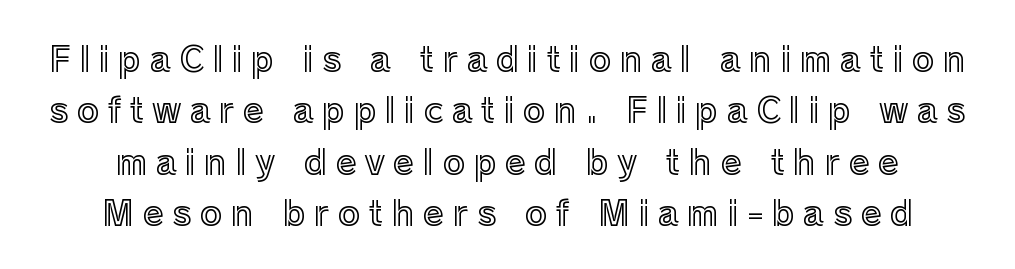
{"italic": "no", "width": "normal", "x_height": "medium", "monospaced": "no", "underline": "no", "line_spacing": "normal", "line_spacing_ratio": 1.51, "letter_spacing": "wide", "letter_spacing_em": 0.25, "glyph_px": 34}
